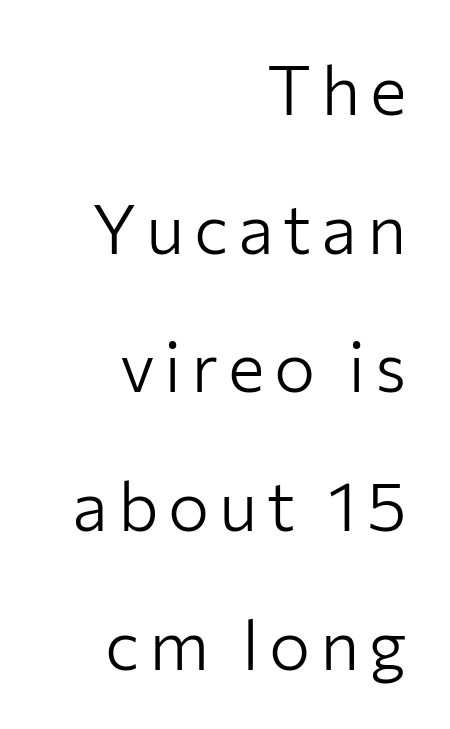
{"serif": "no", "italic": "no", "bold": "no", "weight": "light", "width": "normal", "stroke_contrast": "low", "x_height": "medium", "monospaced": "no", "underline": "no", "align": "right", "line_spacing": "loose", "line_spacing_ratio": 2.01, "glyph_px": 69}
